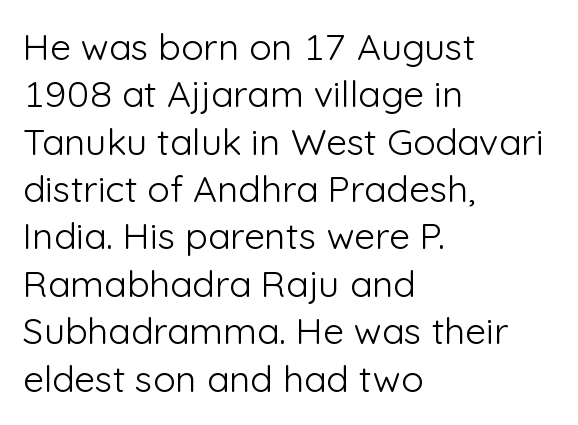
Q: Is the text bold? A: No.
Q: Is the text italic (slanted)? A: No, it is upright.
Q: Is the typeface a serif or a sans-serif typeface? A: Sans-serif.
Q: Is the text underlined? A: No.
Q: How is the paragraph aligned? A: Left-aligned.
Q: Is the spacing between letters normal or unusually wide? A: Normal.
Q: Is the spacing between lines tight, normal or loose? A: Normal.
Q: Width (condensed, normal, or wide)? A: Normal.
Q: Stroke contrast? A: Low.
Q: x-height? A: Medium.
Q: Monospaced? A: No.
